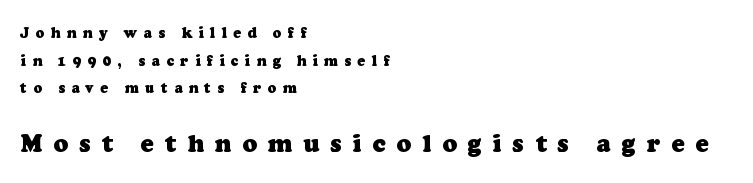
The image shows 24 px bold type; set left-aligned, loose line spacing (1.97x), unusually wide letter spacing (+0.46 em), not underlined; the second (bottom) block is 1.71x larger.
